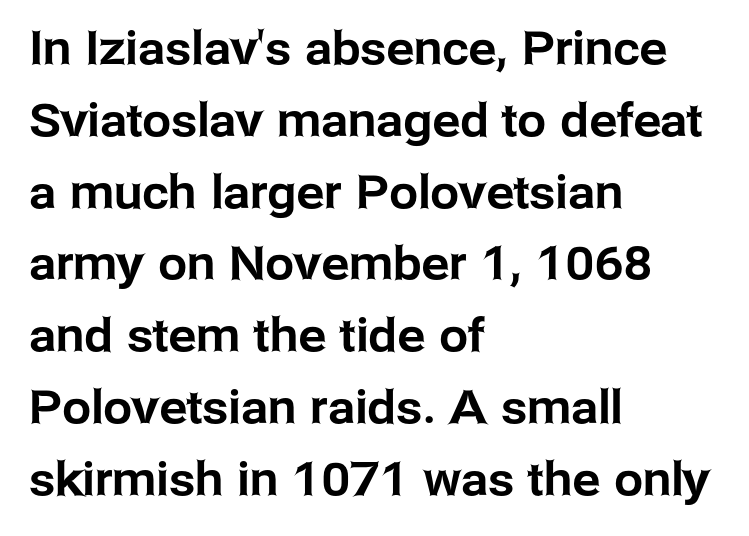
The passage shown is typeset with a sans-serif family. Tracking value appears to be zero — textbook default spacing. The lettering holds an erect, upright posture throughout. Vertically, the passage feels balanced, rows spaced as you'd expect. Descender tails drop into unmarked territory. Each line starts at the same left margin while the right side varies.
